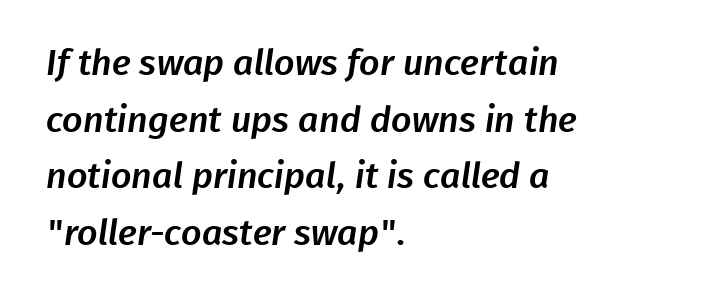
Q: Is the typeface a serif or a sans-serif typeface? A: Sans-serif.
Q: Is the text underlined? A: No.
Q: How is the paragraph aligned? A: Left-aligned.
Q: Is the spacing between letters normal or unusually wide? A: Normal.
Q: Is the spacing between lines tight, normal or loose? A: Normal.
Q: Width (condensed, normal, or wide)? A: Normal.
Q: Stroke contrast? A: Low.
Q: x-height? A: Medium.
Q: Monospaced? A: No.
